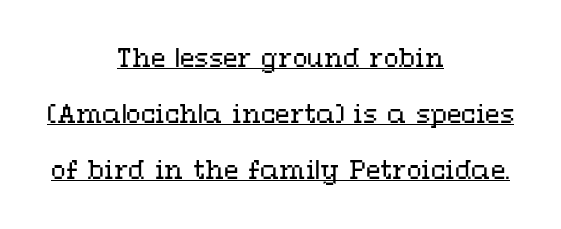
Observe the ordinary spacing: letters are neighbours, not strangers. The designer dialed line spacing up above the default. One-word summary of the alignment: center. These characters rest on top of a visible drawn line. Vertical stems look standard width or narrower in stroke. Ordinary non-slanted type is in use.
